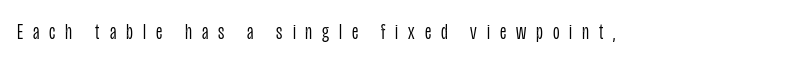
Q: Is the text bold? A: No.
Q: Is the text italic (slanted)? A: No, it is upright.
Q: Is the text underlined? A: No.
Q: Is the spacing between letters normal or unusually wide? A: Unusually wide.
